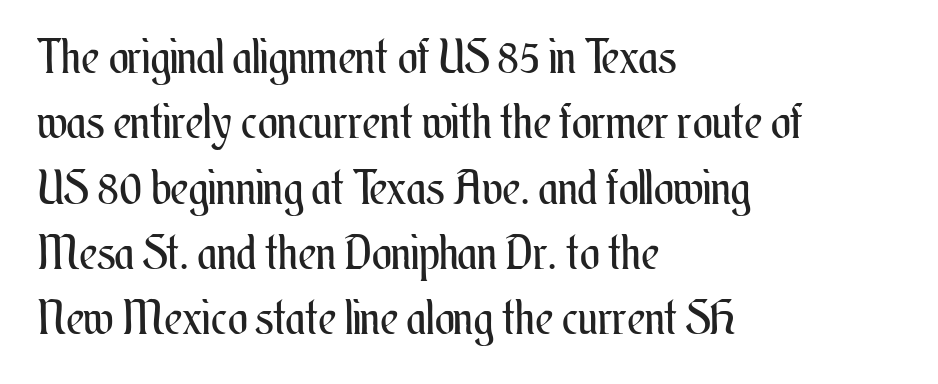
These glyphs show unthickened strokes, regular width or finer. Italic? Not at all — the glyphs are vertical. The lines are quadded left. These lines keep a tight, regular rhythm from letter to letter. A normal amount of white space separates one row of letters from the next.
